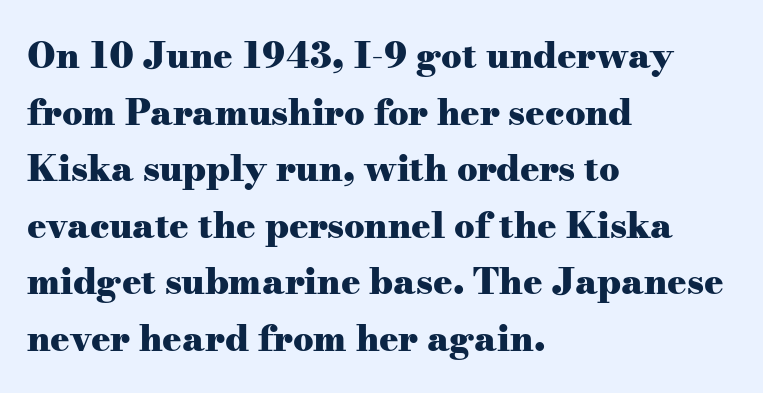
Students, this is bold: see how much ink each stroke carries. Alignment: flush left. Regarding serifs, this sample has them. A typesetter would call this leading conventional body-copy spacing. Each letter keeps its own natural width here, so spacing adapts to shape. Nothing unusual about the tracking: characters are spaced as the font intends.
